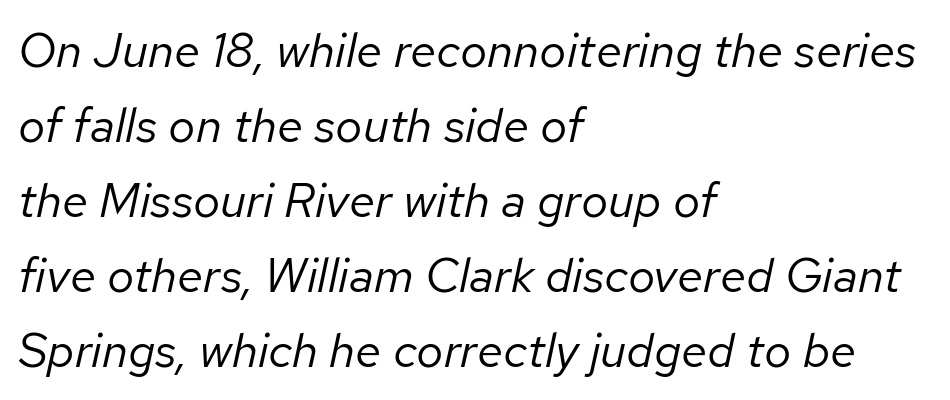
Q: Is the text bold? A: No.
Q: Is the text italic (slanted)? A: Yes, it leans right by about 12 degrees.
Q: Is the text underlined? A: No.
Q: How is the paragraph aligned? A: Left-aligned.
Q: Is the spacing between letters normal or unusually wide? A: Normal.
Q: Is the spacing between lines tight, normal or loose? A: Normal.
Q: Width (condensed, normal, or wide)? A: Normal.
Q: Stroke contrast? A: Low.
Q: x-height? A: Medium.
Q: Monospaced? A: No.
